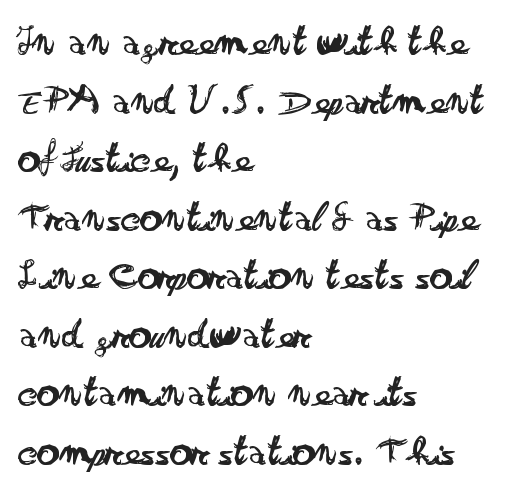
Q: Is the text bold? A: No.
Q: Is the text italic (slanted)? A: No, it is upright.
Q: Is the typeface a serif or a sans-serif typeface? A: Sans-serif.
Q: Is the text underlined? A: No.
Q: How is the paragraph aligned? A: Left-aligned.
Q: Is the spacing between letters normal or unusually wide? A: Normal.
Q: Is the spacing between lines tight, normal or loose? A: Normal.
Q: Width (condensed, normal, or wide)? A: Wide.
Q: Stroke contrast? A: Low.
Q: x-height? A: Small.
Q: Monospaced? A: No.
